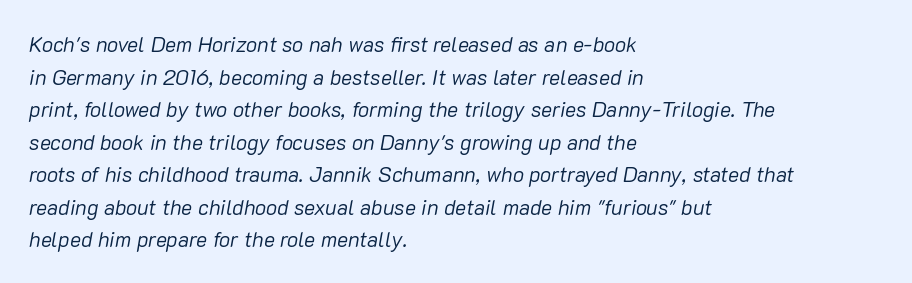
Q: Is the text bold? A: No.
Q: Is the text italic (slanted)? A: Yes, it leans right by about 10 degrees.
Q: Is the text underlined? A: No.
Q: How is the paragraph aligned? A: Left-aligned.
Q: Is the spacing between letters normal or unusually wide? A: Normal.
Q: Is the spacing between lines tight, normal or loose? A: Normal.
